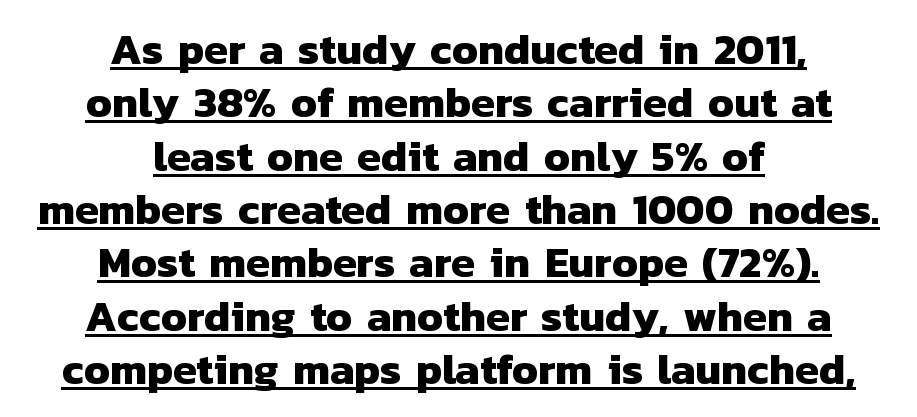
The sample's only ornament is a line tracing under the words. Each glyph is drawn with heavy, bold strokes. Spacing between characters is what you'd get straight out of the box. Varying glyph widths throughout — classic text-font behaviour.
